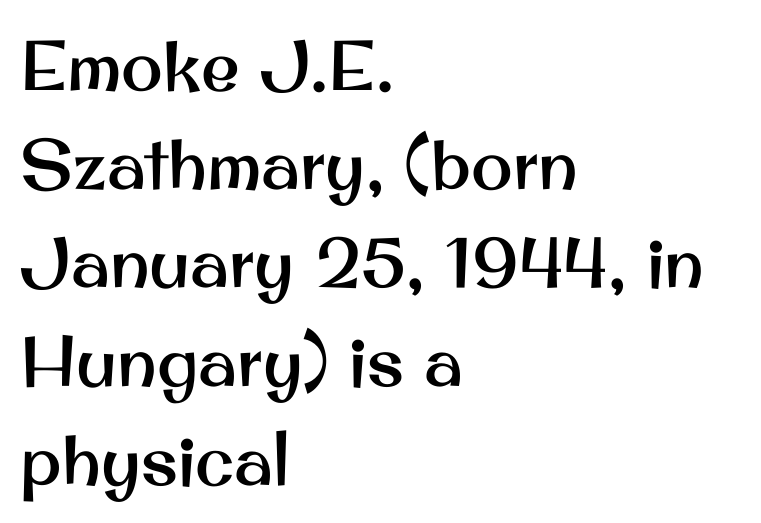
Q: Is the text italic (slanted)? A: No, it is upright.
Q: Is the typeface a serif or a sans-serif typeface? A: Sans-serif.
Q: Is the text underlined? A: No.
Q: How is the paragraph aligned? A: Left-aligned.
Q: Is the spacing between letters normal or unusually wide? A: Normal.
Q: Is the spacing between lines tight, normal or loose? A: Normal.
Q: Width (condensed, normal, or wide)? A: Normal.
Q: Stroke contrast? A: Medium.
Q: x-height? A: Small.
Q: Monospaced? A: No.
